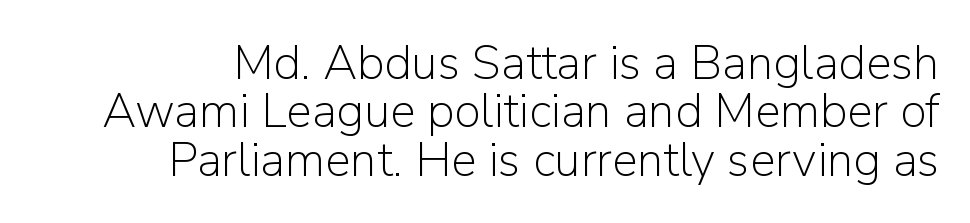
Q: Is the text bold? A: No.
Q: Is the text italic (slanted)? A: No, it is upright.
Q: Is the typeface a serif or a sans-serif typeface? A: Sans-serif.
Q: Is the text underlined? A: No.
Q: How is the paragraph aligned? A: Right-aligned.
Q: Is the spacing between letters normal or unusually wide? A: Normal.
Q: Is the spacing between lines tight, normal or loose? A: Tight.
Q: Width (condensed, normal, or wide)? A: Normal.
Q: Stroke contrast? A: Low.
Q: x-height? A: Medium.
Q: Monospaced? A: No.
